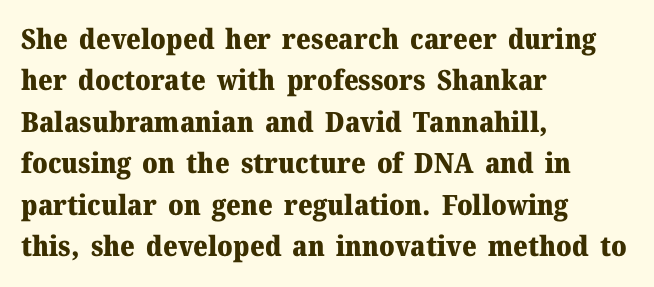
Q: Is the text bold? A: Yes.
Q: Is the text italic (slanted)? A: No, it is upright.
Q: Is the typeface a serif or a sans-serif typeface? A: Serif.
Q: Is the text underlined? A: No.
Q: How is the paragraph aligned? A: Left-aligned.
Q: Is the spacing between letters normal or unusually wide? A: Normal.
Q: Is the spacing between lines tight, normal or loose? A: Normal.
Q: Width (condensed, normal, or wide)? A: Normal.
Q: Stroke contrast? A: Medium.
Q: x-height? A: Medium.
Q: Monospaced? A: No.
